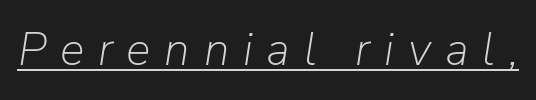
In terms of letterspacing, this is a distinctly airy, spread setting. The rendering uses natural spacing where letterforms have individual widths. Weight class: somewhere from thin through regular. This is oblique type, the kind used for emphasis or titles. Underline: present.
